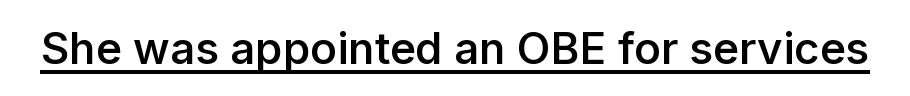
The image shows 44 px semibold sans-serif type, upright; set normal letter spacing, underlined; low stroke contrast and a medium x-height.
